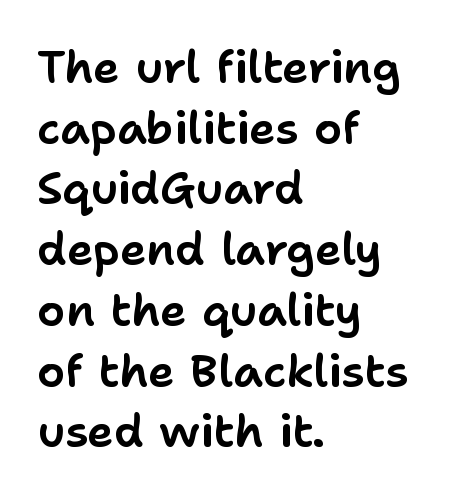
The space directly below the letters is spotless. Each line starts at the same left margin while the right side varies. Designer's note — italics off, roman on. The rendering uses natural spacing where letterforms have individual widths. Short note: letters normally spaced.
